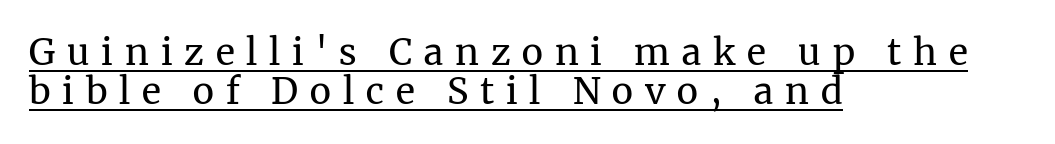
Q: Is the text bold? A: No.
Q: Is the text italic (slanted)? A: No, it is upright.
Q: Is the typeface a serif or a sans-serif typeface? A: Serif.
Q: Is the text underlined? A: Yes.
Q: How is the paragraph aligned? A: Left-aligned.
Q: Is the spacing between letters normal or unusually wide? A: Unusually wide.
Q: Is the spacing between lines tight, normal or loose? A: Tight.
Q: Width (condensed, normal, or wide)? A: Normal.
Q: Stroke contrast? A: Medium.
Q: x-height? A: Medium.
Q: Monospaced? A: No.
